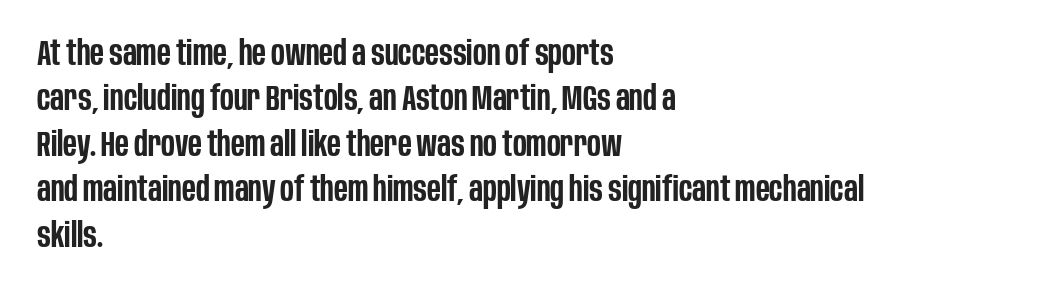
The image shows 35 px semibold, condensed sans-serif type, upright; set left-aligned, normal line spacing (1.3x), normal letter spacing, not underlined; low stroke contrast and a large x-height.
